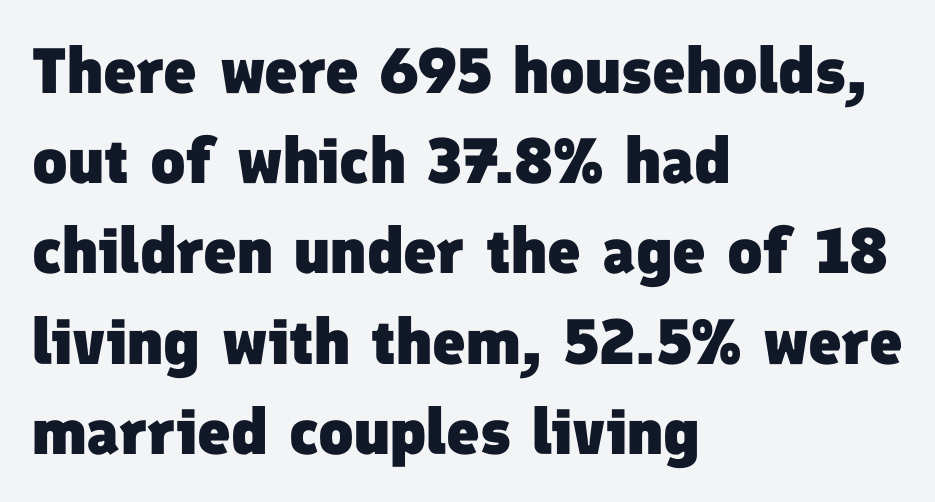
The image shows 64 px heavy sans-serif type; set left-aligned, normal line spacing (1.41x), normal letter spacing, not underlined; low stroke contrast and a medium x-height.
